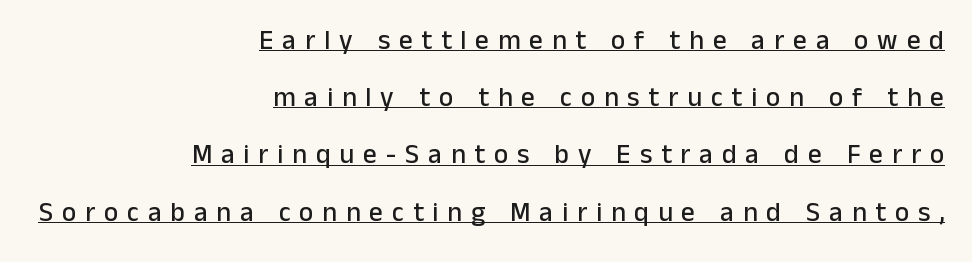
Q: Is the text italic (slanted)? A: No, it is upright.
Q: Is the text underlined? A: Yes.
Q: How is the paragraph aligned? A: Right-aligned.
Q: Is the spacing between letters normal or unusually wide? A: Unusually wide.
Q: Is the spacing between lines tight, normal or loose? A: Loose.
